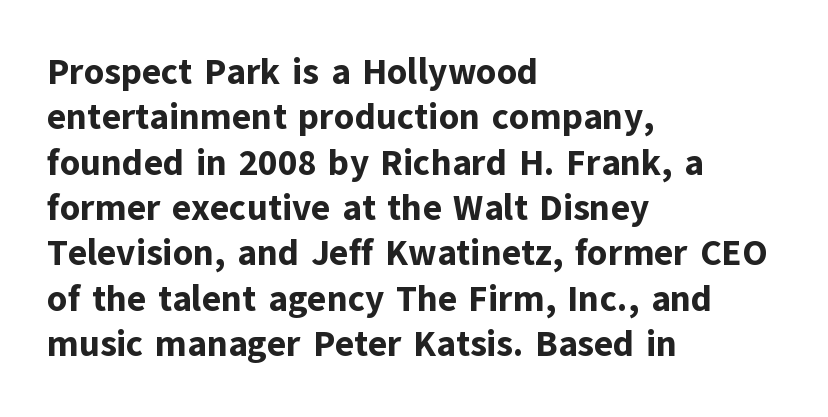
Think of a printed novel: that variable character pitch is what you see here. This rendering features lettering with no underline. Honestly, the row spacing looks completely unremarkable. Plenty of ink on the page — the face is bold.
